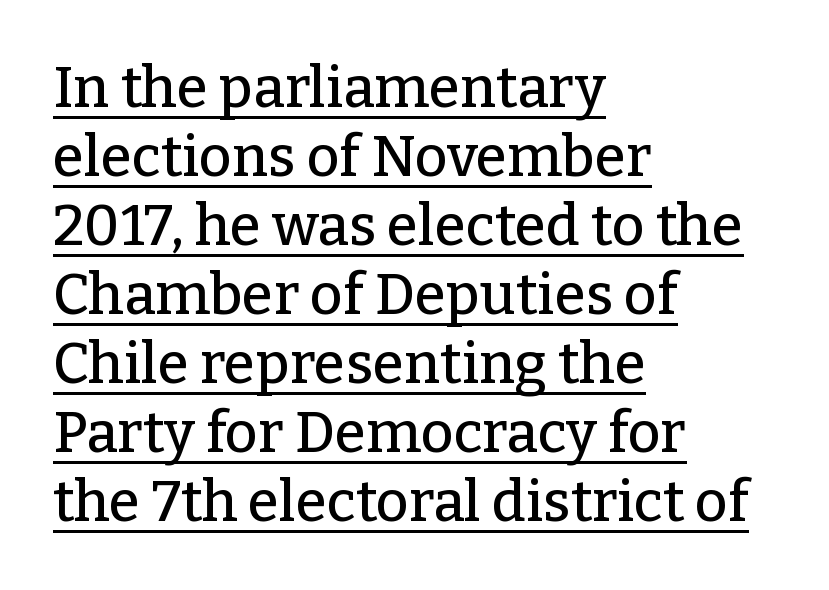
The image shows 57 px serif type, upright; set left-aligned, line spacing 1.21x, normal letter spacing, underlined; low stroke contrast and a medium x-height.
